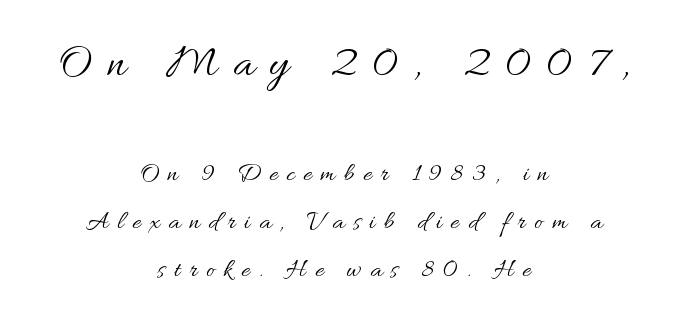
The image shows 46 px regular-weight type; set centered, line spacing 1.85x, unusually wide letter spacing (+0.34 em), not underlined; the first (top) block is 1.77x larger; medium stroke contrast and a small x-height.
